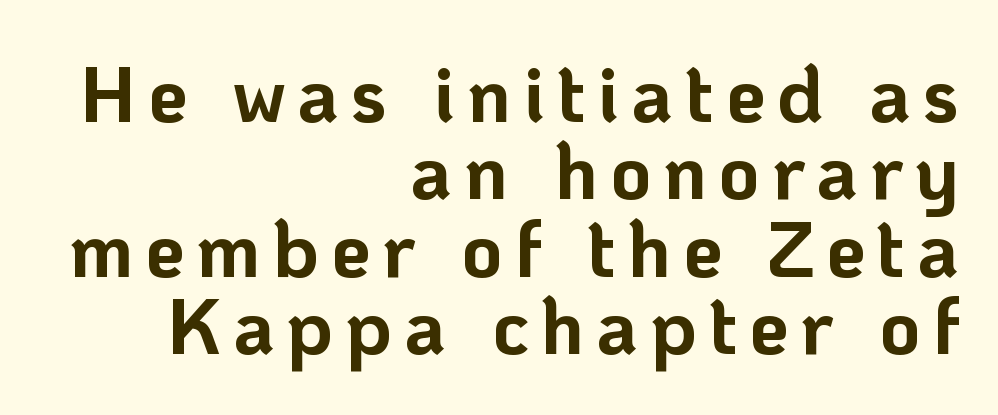
{"serif": "no", "italic": "no", "bold": "yes", "weight": "bold", "width": "normal", "stroke_contrast": "low", "x_height": "medium", "monospaced": "no", "underline": "no", "align": "right", "line_spacing": "tight", "line_spacing_ratio": 0.98, "glyph_px": 79}
